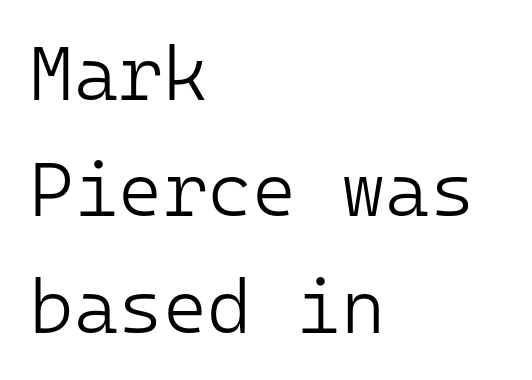
Think of a typewriter: that constant character pitch is what you see here. Spacing between characters is what you'd get straight out of the box. The letters carry no serifs — their stems end cleanly without finishing strokes. The specimen omits any rule beneath the text block's lines. Does the lettering tilt? It doesn't — this is upright. Letters have the restrained weight of plain body copy at most.
